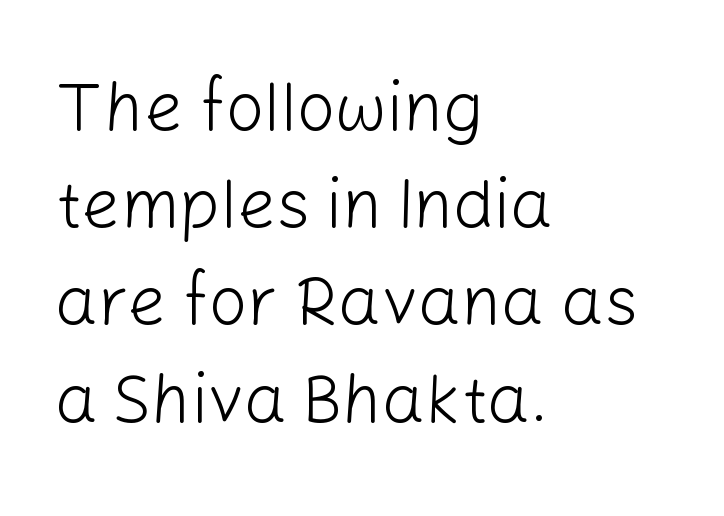
Examine the stroke ends and you'll find no serifs. Glance below the letters and you will spot only blank space. Weight: in the light-to-regular range. Think of a printed novel: that variable character pitch is what you see here.
